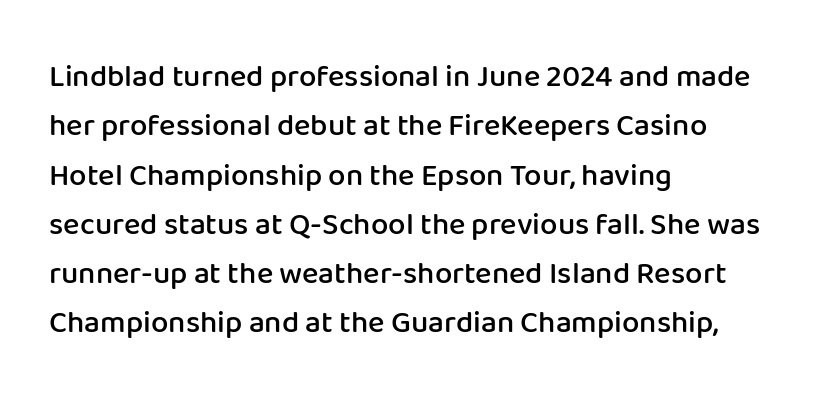
The image shows 31 px semibold sans-serif type, upright; set left-aligned, normal line spacing (1.59x), normal letter spacing, not underlined; low stroke contrast and a medium x-height.
